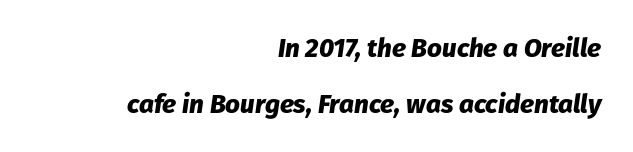
{"italic": "yes", "lean": "right", "slant_degrees": 8, "bold": "yes", "underline": "no", "align": "right", "line_spacing": "loose", "line_spacing_ratio": 2.15, "letter_spacing": "normal", "letter_spacing_em": 0.0, "glyph_px": 26}
